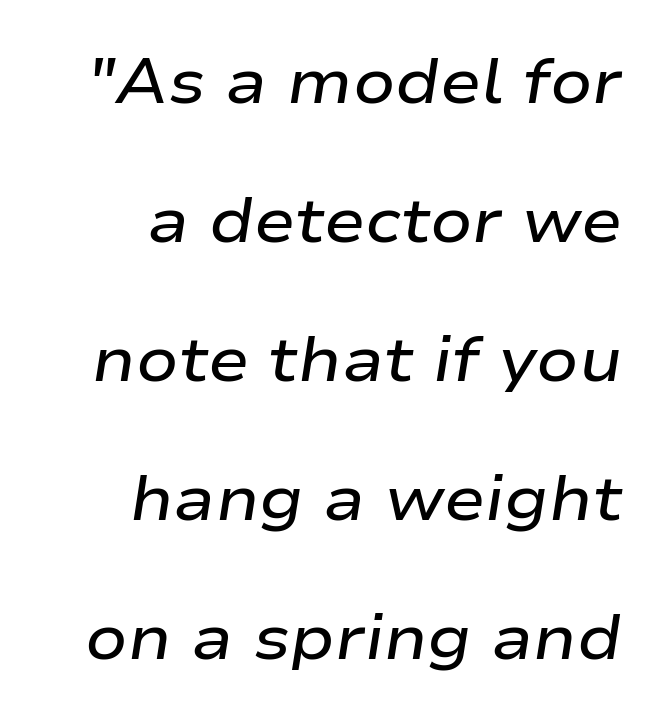
{"italic": "yes", "lean": "right", "slant_degrees": 9, "bold": "semi", "weight": "semibold", "width": "wide", "stroke_contrast": "low", "x_height": "medium", "monospaced": "no", "underline": "no", "align": "right", "line_spacing": "loose", "line_spacing_ratio": 2.24, "letter_spacing": "normal", "letter_spacing_em": 0.0, "glyph_px": 62}
